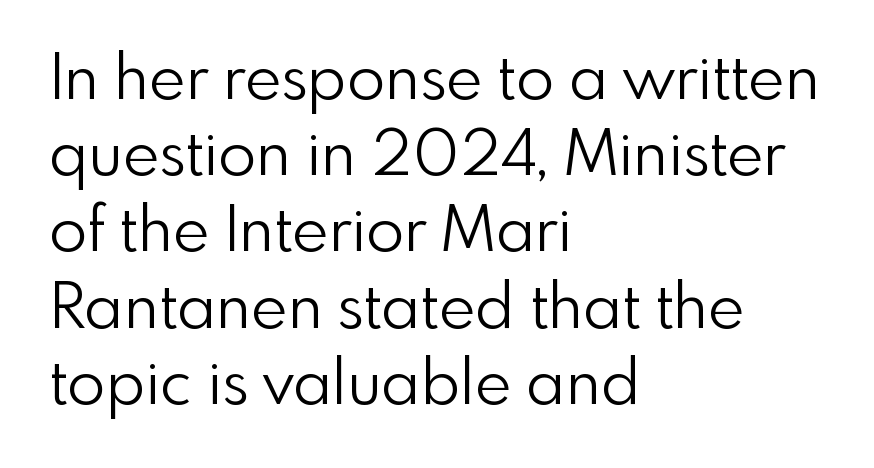
The image shows 63 px light sans-serif type, upright; set left-aligned, line spacing 1.21x, normal letter spacing, not underlined; a small x-height.
